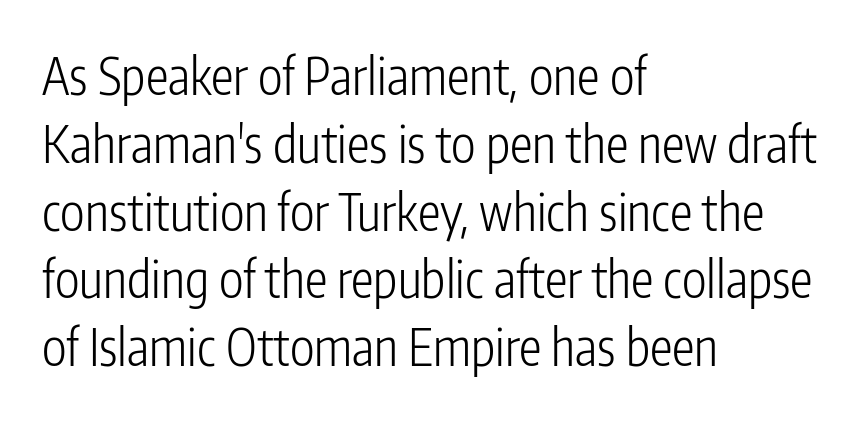
The image shows 51 px light, condensed sans-serif type, upright; set left-aligned, normal line spacing (1.33x), normal letter spacing, not underlined; low stroke contrast and a medium x-height.
